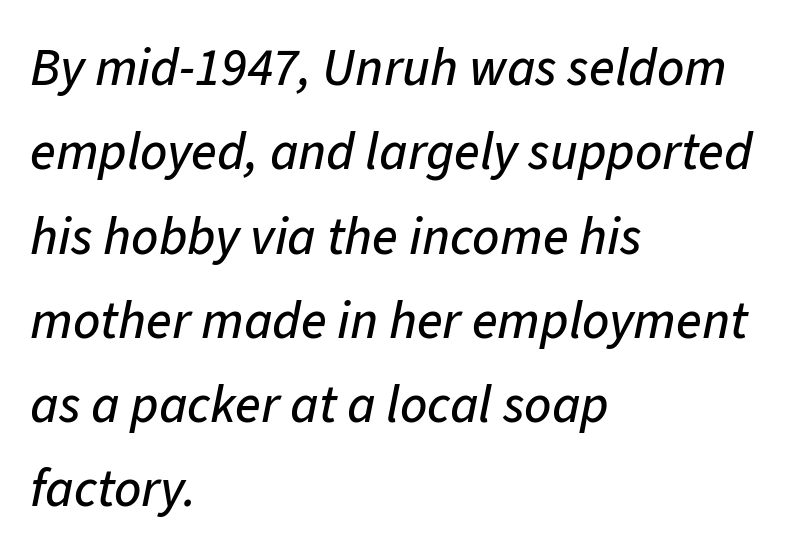
Q: Is the text italic (slanted)? A: Yes, it leans right by about 11 degrees.
Q: Is the text underlined? A: No.
Q: How is the paragraph aligned? A: Left-aligned.
Q: Is the spacing between letters normal or unusually wide? A: Normal.
Q: Is the spacing between lines tight, normal or loose? A: Normal.
Q: Width (condensed, normal, or wide)? A: Normal.
Q: Stroke contrast? A: Low.
Q: x-height? A: Medium.
Q: Monospaced? A: No.
